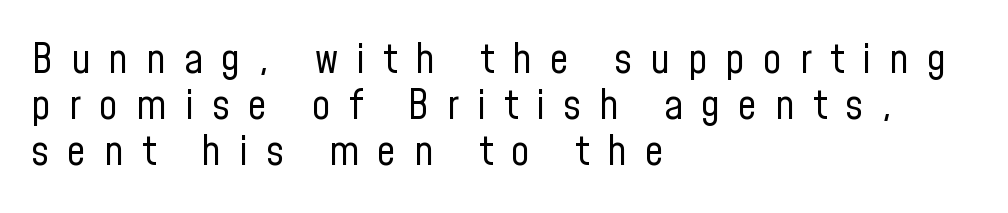
Q: Is the text bold? A: No.
Q: Is the text italic (slanted)? A: No, it is upright.
Q: Is the typeface a serif or a sans-serif typeface? A: Sans-serif.
Q: Is the text underlined? A: No.
Q: How is the paragraph aligned? A: Left-aligned.
Q: Is the spacing between letters normal or unusually wide? A: Unusually wide.
Q: Is the spacing between lines tight, normal or loose? A: Tight.
Q: Width (condensed, normal, or wide)? A: Condensed.
Q: Stroke contrast? A: Low.
Q: x-height? A: Medium.
Q: Monospaced? A: No.
